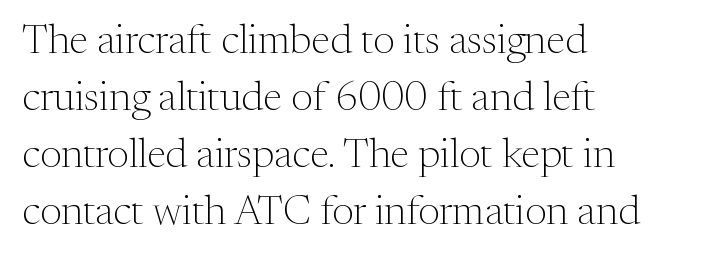
Q: Is the text bold? A: No.
Q: Is the text italic (slanted)? A: No, it is upright.
Q: Is the typeface a serif or a sans-serif typeface? A: Serif.
Q: Is the text underlined? A: No.
Q: How is the paragraph aligned? A: Left-aligned.
Q: Is the spacing between letters normal or unusually wide? A: Normal.
Q: Is the spacing between lines tight, normal or loose? A: Normal.
Q: Width (condensed, normal, or wide)? A: Normal.
Q: Stroke contrast? A: Medium.
Q: x-height? A: Medium.
Q: Monospaced? A: No.
